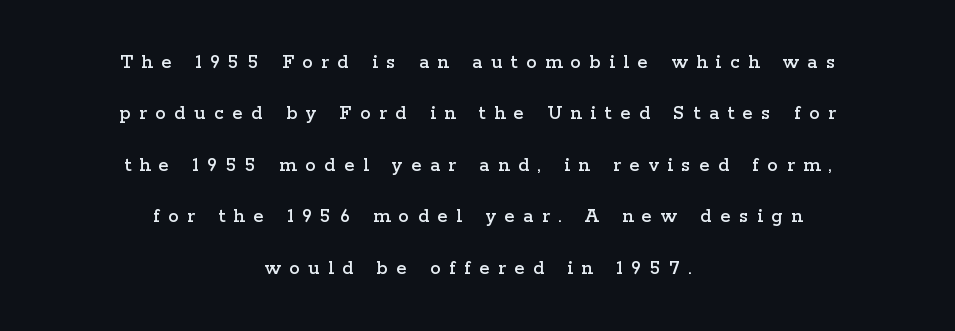
The image shows 21 px text type, upright; set centered, loose line spacing (2.45x), unusually wide letter spacing (+0.41 em), not underlined.
